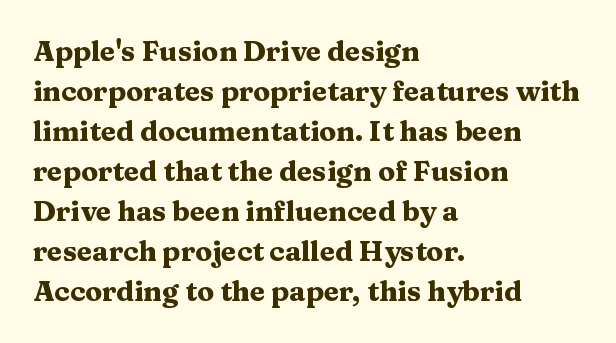
Q: Is the text bold? A: Yes.
Q: Is the text italic (slanted)? A: No, it is upright.
Q: Is the typeface a serif or a sans-serif typeface? A: Serif.
Q: Is the text underlined? A: No.
Q: How is the paragraph aligned? A: Left-aligned.
Q: Is the spacing between letters normal or unusually wide? A: Normal.
Q: Is the spacing between lines tight, normal or loose? A: Normal.
Q: Width (condensed, normal, or wide)? A: Wide.
Q: Stroke contrast? A: Medium.
Q: x-height? A: Medium.
Q: Monospaced? A: No.
